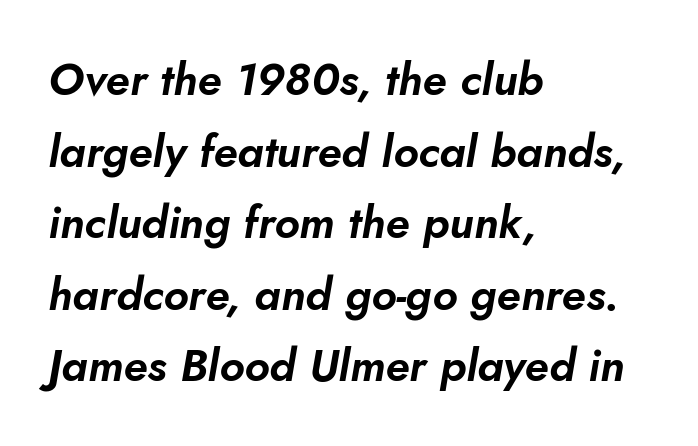
The typesetter chose a ragged-right arrangement here. Default kerning and tracking; the words read as compact shapes. The lettering tilts uniformly, giving the passage an italic look. The space between consecutive lines is moderate. These lines are rendered in a variable-pitch font. The space directly below the letters is spotless.
